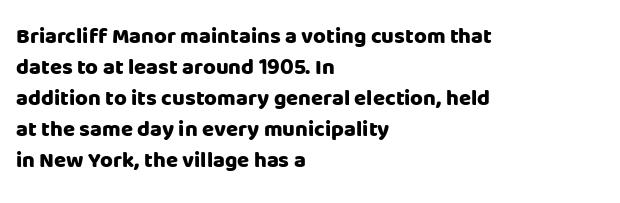
Q: Is the text bold? A: Yes.
Q: Is the text italic (slanted)? A: No, it is upright.
Q: Is the text underlined? A: No.
Q: How is the paragraph aligned? A: Left-aligned.
Q: Is the spacing between letters normal or unusually wide? A: Normal.
Q: Is the spacing between lines tight, normal or loose? A: Normal.
